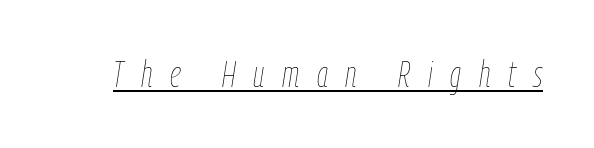
Q: Is the text bold? A: No.
Q: Is the text italic (slanted)? A: Yes, it leans right by about 9 degrees.
Q: Is the text underlined? A: Yes.
Q: Is the spacing between letters normal or unusually wide? A: Unusually wide.
Q: Width (condensed, normal, or wide)? A: Condensed.
Q: Stroke contrast? A: Low.
Q: x-height? A: Medium.
Q: Monospaced? A: No.
